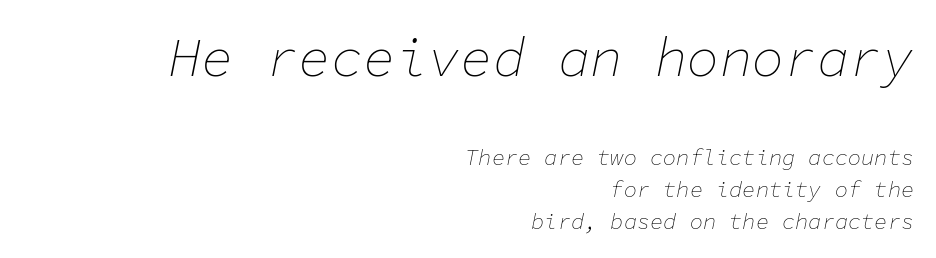
The image shows 54 px thin type, italic (leaning right), monospaced; set right-aligned, normal line spacing (1.45x), normal letter spacing, not underlined; the first (top) block is 2.45x larger; low stroke contrast and a medium x-height.
